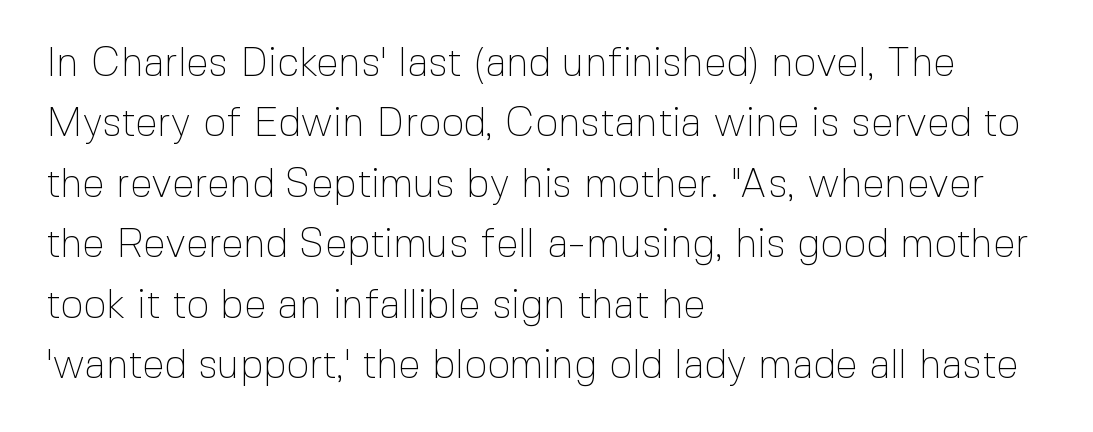
The image shows 40 px thin sans-serif type, upright; set left-aligned, normal line spacing (1.51x), normal letter spacing, not underlined; a medium x-height.
